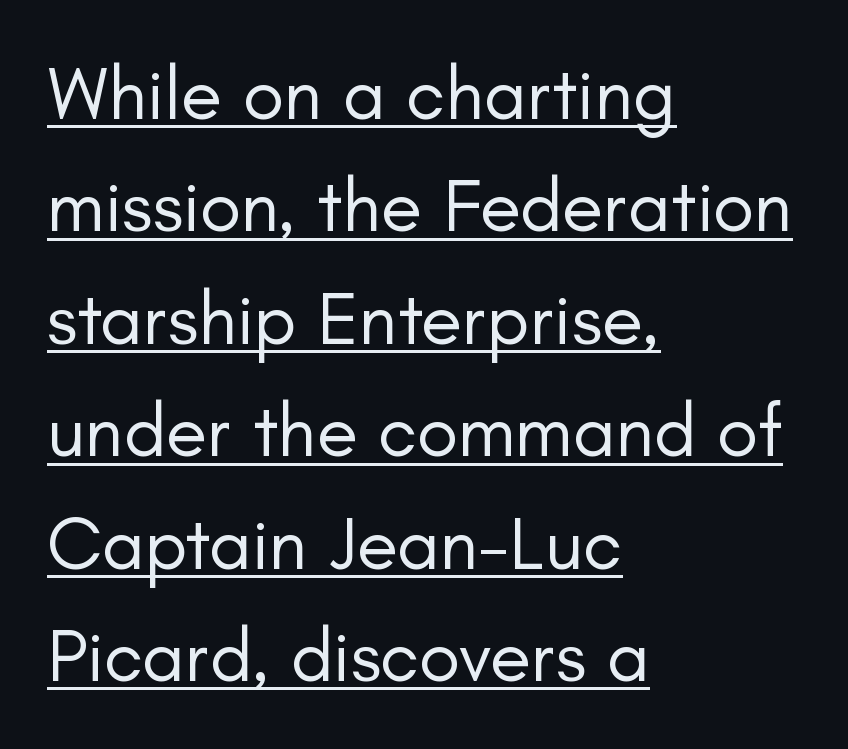
Q: Is the text bold? A: No.
Q: Is the text italic (slanted)? A: No, it is upright.
Q: Is the typeface a serif or a sans-serif typeface? A: Sans-serif.
Q: Is the text underlined? A: Yes.
Q: How is the paragraph aligned? A: Left-aligned.
Q: Is the spacing between letters normal or unusually wide? A: Normal.
Q: Is the spacing between lines tight, normal or loose? A: Normal.
Q: Width (condensed, normal, or wide)? A: Normal.
Q: Stroke contrast? A: Low.
Q: x-height? A: Small.
Q: Monospaced? A: No.
